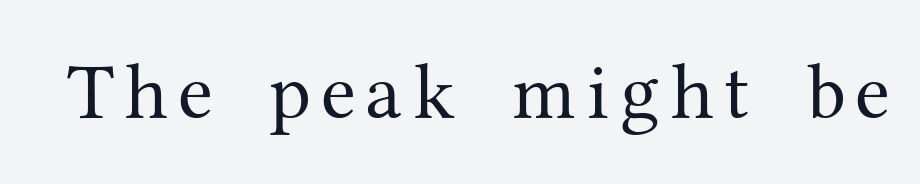
The image shows 79 px regular-weight serif type, upright; set not underlined; medium stroke contrast and a medium x-height.
